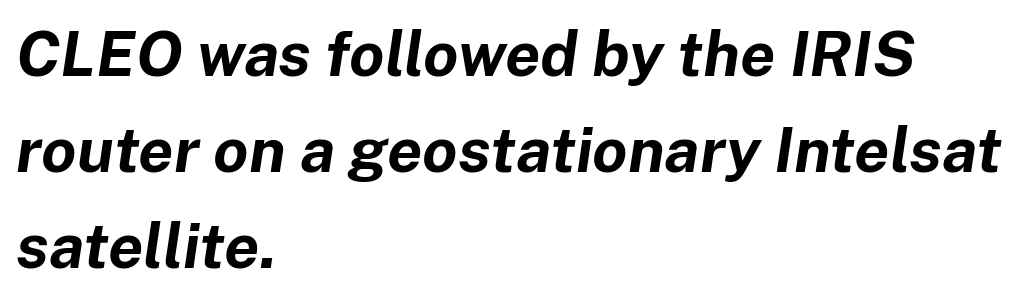
Q: Is the text bold? A: Yes.
Q: Is the text italic (slanted)? A: Yes, it leans right by about 8 degrees.
Q: Is the text underlined? A: No.
Q: How is the paragraph aligned? A: Left-aligned.
Q: Is the spacing between letters normal or unusually wide? A: Normal.
Q: Is the spacing between lines tight, normal or loose? A: Normal.
Q: Width (condensed, normal, or wide)? A: Normal.
Q: Stroke contrast? A: Low.
Q: x-height? A: Medium.
Q: Monospaced? A: No.
